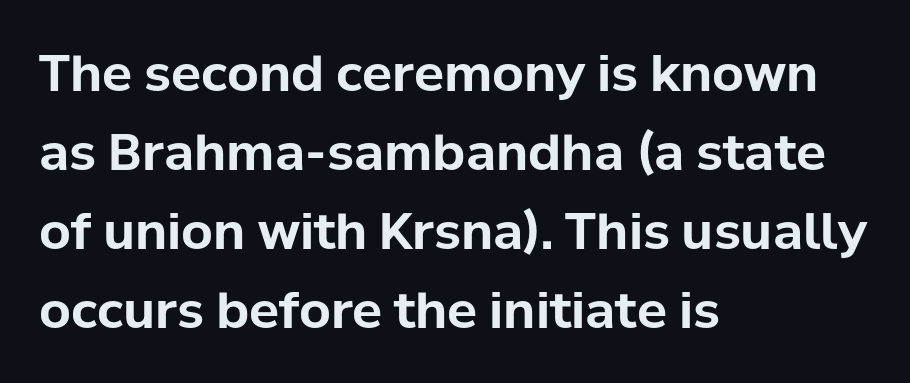
The image shows 50 px bold sans-serif type, upright; set left-aligned, normal line spacing (1.58x), normal letter spacing, not underlined; low stroke contrast and a medium x-height.
